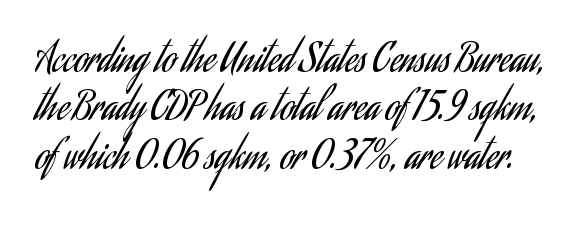
{"serif": "no", "bold": "no", "weight": "regular", "width": "condensed", "stroke_contrast": "low", "x_height": "small", "monospaced": "no", "underline": "no", "line_spacing": "normal", "line_spacing_ratio": 1.27, "letter_spacing": "normal", "letter_spacing_em": 0.0, "glyph_px": 38}
